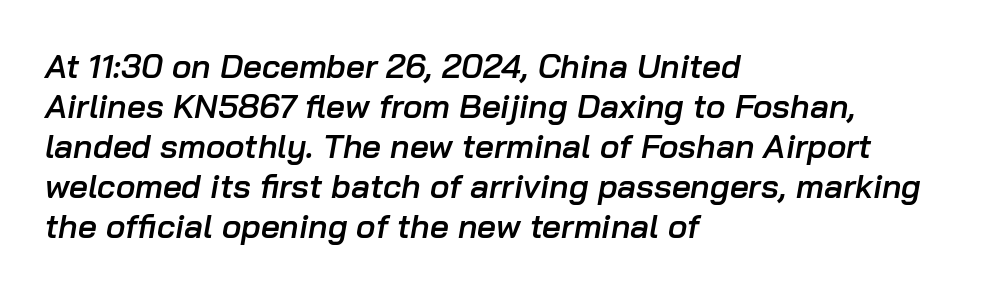
{"italic": "yes", "lean": "right", "slant_degrees": 10, "bold": "semi", "weight": "semibold", "width": "normal", "stroke_contrast": "low", "x_height": "medium", "monospaced": "no", "underline": "no", "align": "left", "line_spacing_ratio": 1.21, "letter_spacing": "normal", "letter_spacing_em": 0.0, "glyph_px": 33}
